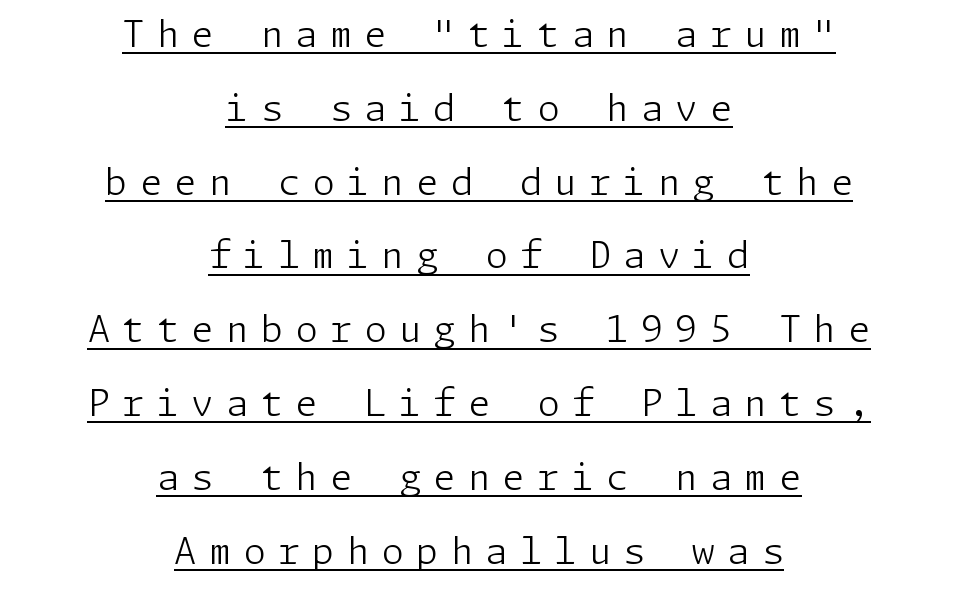
Q: Is the text bold? A: No.
Q: Is the text italic (slanted)? A: No, it is upright.
Q: Is the typeface a serif or a sans-serif typeface? A: Sans-serif.
Q: Is the text underlined? A: Yes.
Q: How is the paragraph aligned? A: Centered.
Q: Is the spacing between letters normal or unusually wide? A: Unusually wide.
Q: Is the spacing between lines tight, normal or loose? A: Loose.
Q: Width (condensed, normal, or wide)? A: Normal.
Q: Stroke contrast? A: Low.
Q: x-height? A: Medium.
